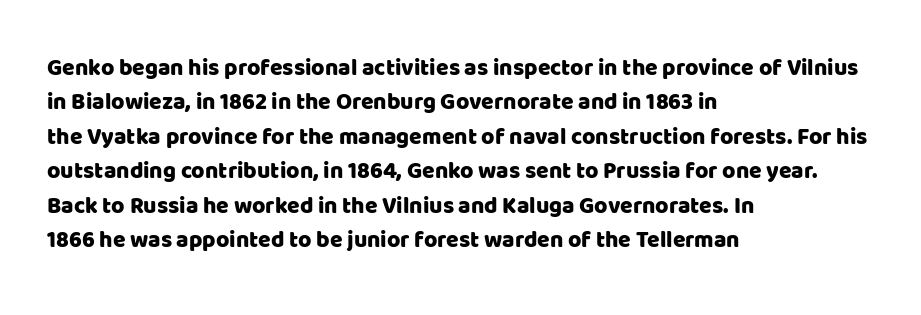
Q: Is the text italic (slanted)? A: No, it is upright.
Q: Is the text underlined? A: No.
Q: How is the paragraph aligned? A: Left-aligned.
Q: Is the spacing between letters normal or unusually wide? A: Normal.
Q: Is the spacing between lines tight, normal or loose? A: Normal.
